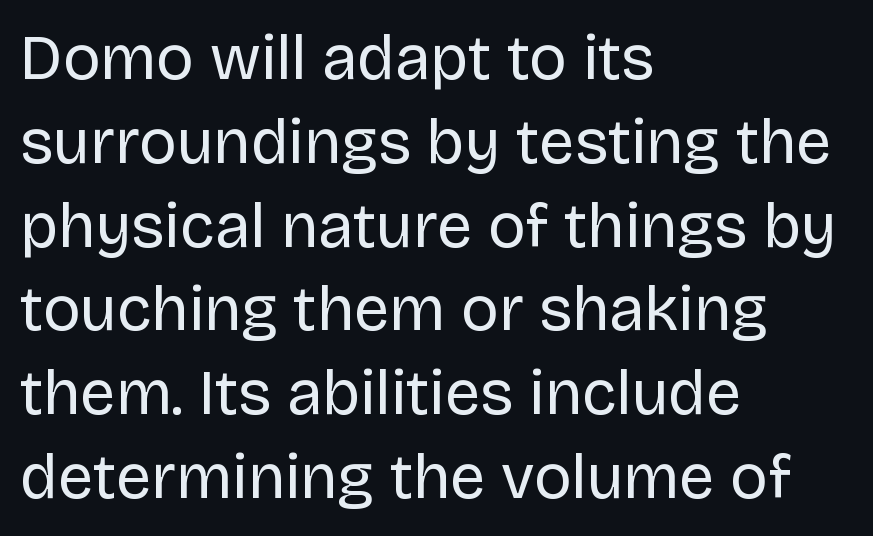
The image shows 63 px regular-weight sans-serif type, upright; set left-aligned, normal line spacing (1.33x), normal letter spacing, not underlined; low stroke contrast and a large x-height.
